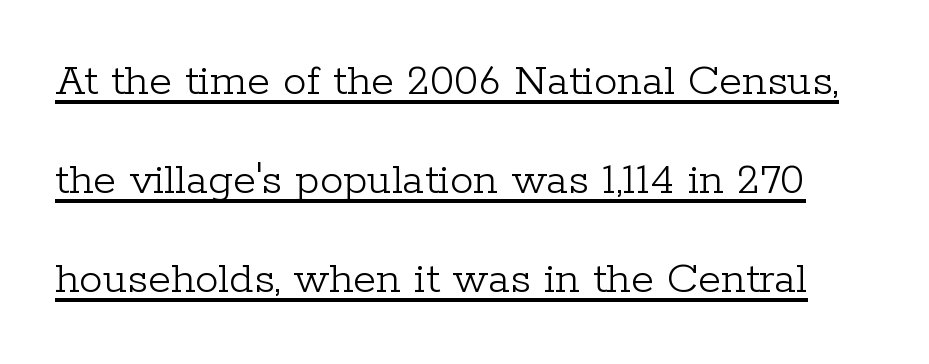
Is the type heavy? It reads as light-to-regular instead. The face used here is rendered with its standard letterfit. The sample's only ornament is a line tracing under the words. Does the lettering tilt? It doesn't — this is upright.
